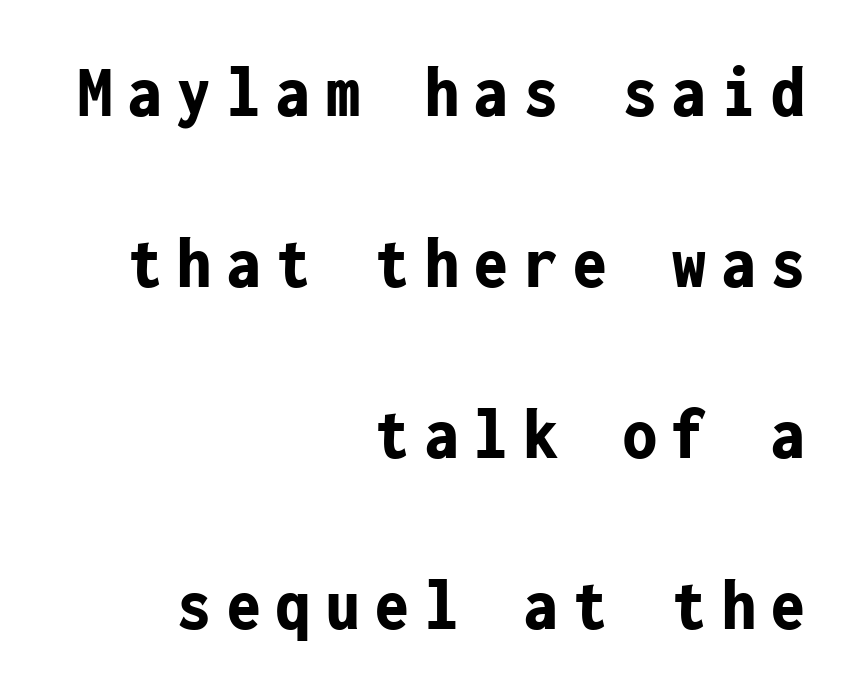
{"serif": "no", "italic": "no", "bold": "yes", "weight": "bold", "width": "condensed", "stroke_contrast": "low", "x_height": "medium", "monospaced": "yes", "underline": "no", "align": "right", "line_spacing": "loose", "line_spacing_ratio": 2.28, "letter_spacing": "wide", "letter_spacing_em": 0.21, "glyph_px": 75}
